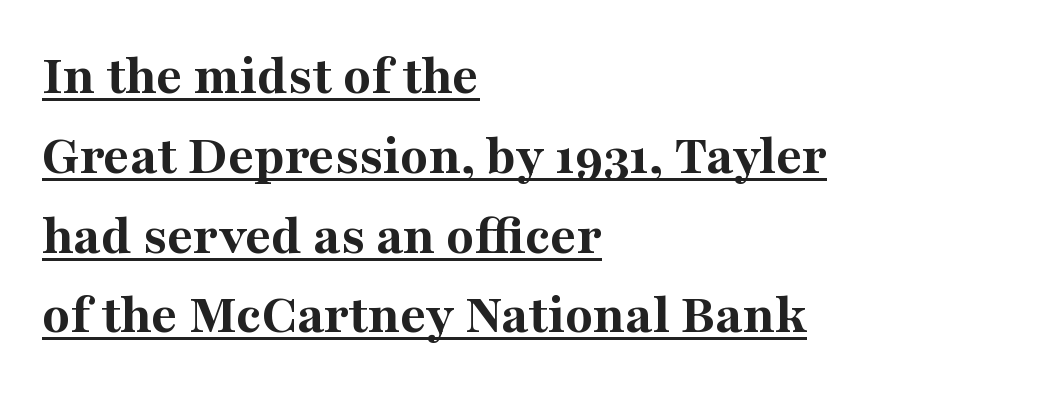
The glyphs in this specimen are seriffed. Compared with typical paragraphs, the rows here are spaced about the same. Varying glyph widths throughout — classic text-font behaviour. Notice how thick the strokes are: this is what a full bold looks like.
